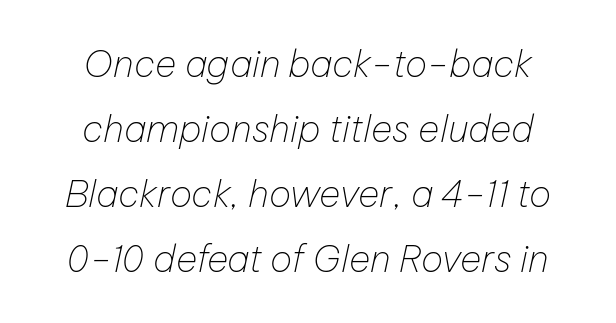
{"italic": "yes", "lean": "right", "slant_degrees": 12, "bold": "no", "weight": "thin", "width": "normal", "stroke_contrast": "low", "x_height": "medium", "monospaced": "no", "underline": "no", "align": "center", "line_spacing_ratio": 1.76, "letter_spacing": "normal", "letter_spacing_em": 0.0, "glyph_px": 37}
